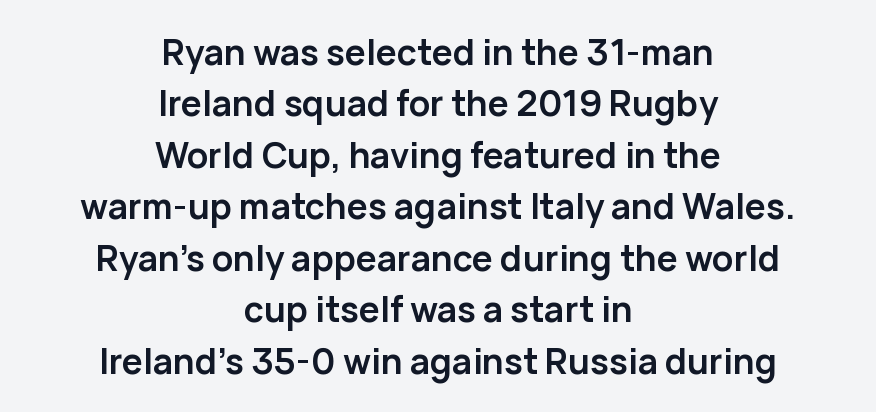
The image shows 35 px semibold sans-serif type, upright; set centered, normal line spacing (1.47x), normal letter spacing, not underlined; low stroke contrast and a medium x-height.
